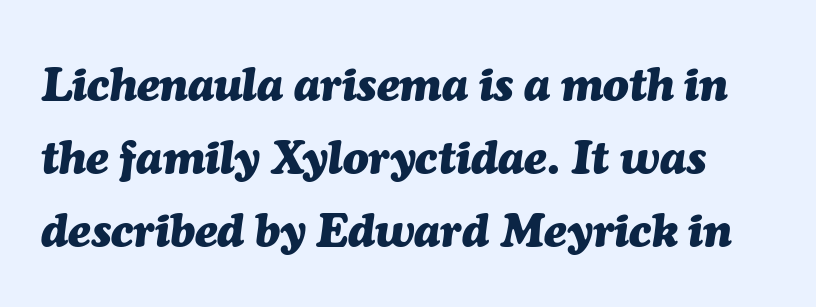
Q: Is the text bold? A: Yes.
Q: Is the text italic (slanted)? A: Yes, it leans right by about 7 degrees.
Q: Is the text underlined? A: No.
Q: Is the spacing between letters normal or unusually wide? A: Normal.
Q: Is the spacing between lines tight, normal or loose? A: Normal.
Q: Width (condensed, normal, or wide)? A: Normal.
Q: Stroke contrast? A: Medium.
Q: x-height? A: Medium.
Q: Monospaced? A: No.
